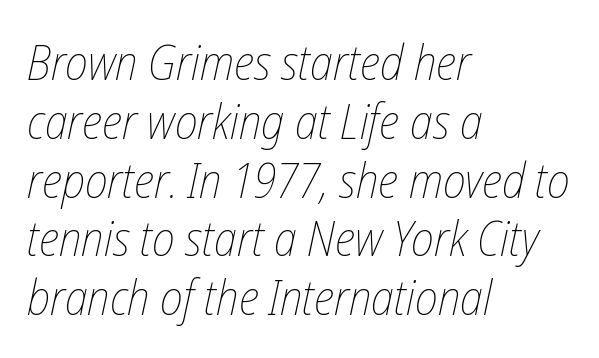
Q: Is the text bold? A: No.
Q: Is the text italic (slanted)? A: Yes, it leans right by about 12 degrees.
Q: Is the text underlined? A: No.
Q: How is the paragraph aligned? A: Left-aligned.
Q: Is the spacing between letters normal or unusually wide? A: Normal.
Q: Width (condensed, normal, or wide)? A: Condensed.
Q: Stroke contrast? A: Low.
Q: x-height? A: Medium.
Q: Monospaced? A: No.
